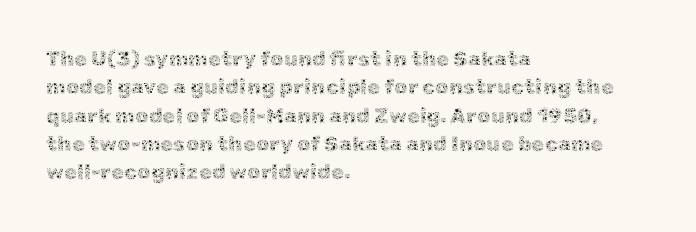
The image shows 21 px text type, upright; set left-aligned, normal line spacing (1.35x), normal letter spacing, not underlined.
